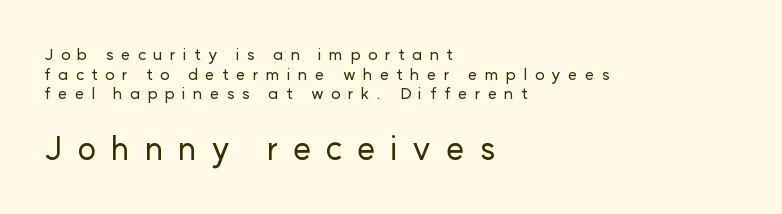
Q: Is the text italic (slanted)? A: No, it is upright.
Q: Is the typeface a serif or a sans-serif typeface? A: Sans-serif.
Q: Is the text underlined? A: No.
Q: How is the paragraph aligned? A: Left-aligned.
Q: Is the spacing between letters normal or unusually wide? A: Unusually wide.
Q: Which block of text is set in a larger size, the first (top) or the second (bottom)? A: The second (bottom) one.
Q: Width (condensed, normal, or wide)? A: Normal.
Q: Stroke contrast? A: Low.
Q: x-height? A: Medium.
Q: Monospaced? A: No.
